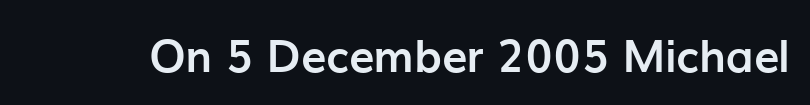
{"serif": "no", "italic": "no", "bold": "yes", "weight": "semibold", "width": "normal", "stroke_contrast": "low", "x_height": "medium", "monospaced": "no", "underline": "no", "letter_spacing": "normal", "letter_spacing_em": 0.0, "glyph_px": 45}
